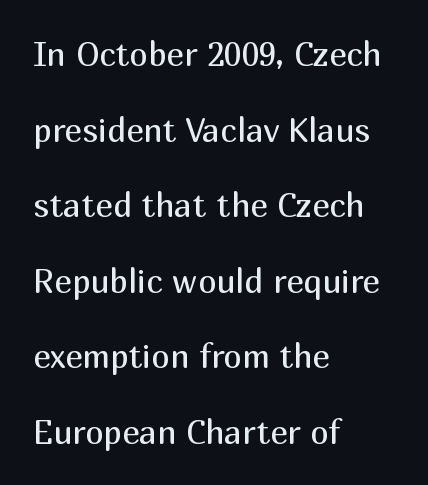
Each new line begins a long way beneath the previous one. The string is rendered with underlining switched off. This sample uses an upright cut, with every glyph sitting square on the baseline. The typesetting does not lean heavy: it is not bold. Is this a fixed-width face? No — the glyphs have proportional, varying widths. Line beginnings align vertically; line endings do not.
